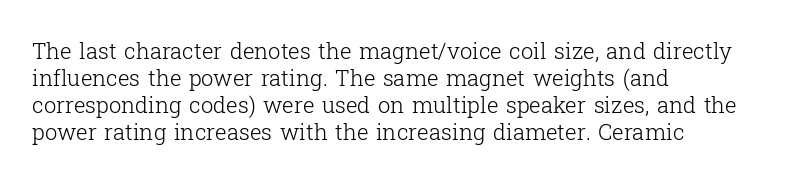
Beneath every word, the page is bare. The lettering holds an erect, upright posture throughout. Caption: face not bold, strokes unweighted. The gaps between neighbouring characters are ordinary and unremarkable.
